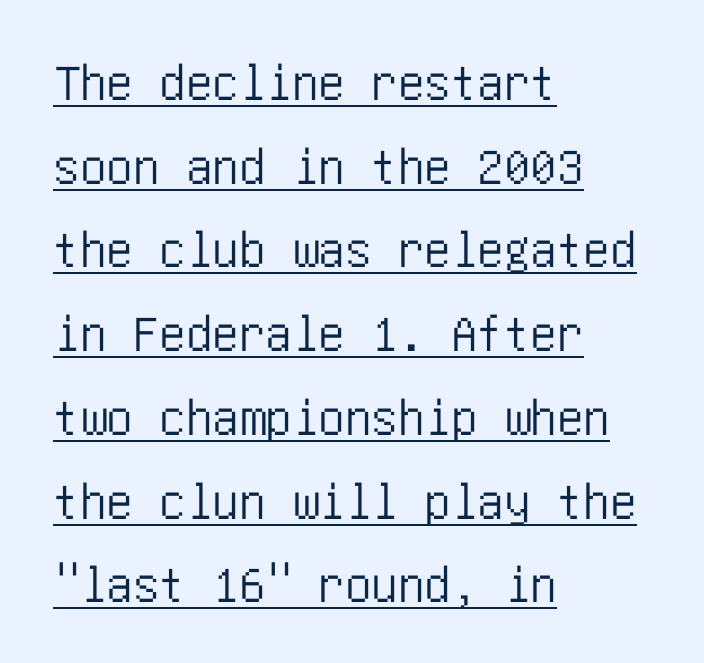
The image shows 53 px condensed sans-serif type, upright; set left-aligned, normal line spacing (1.58x), normal letter spacing, underlined; low stroke contrast and a large x-height.
